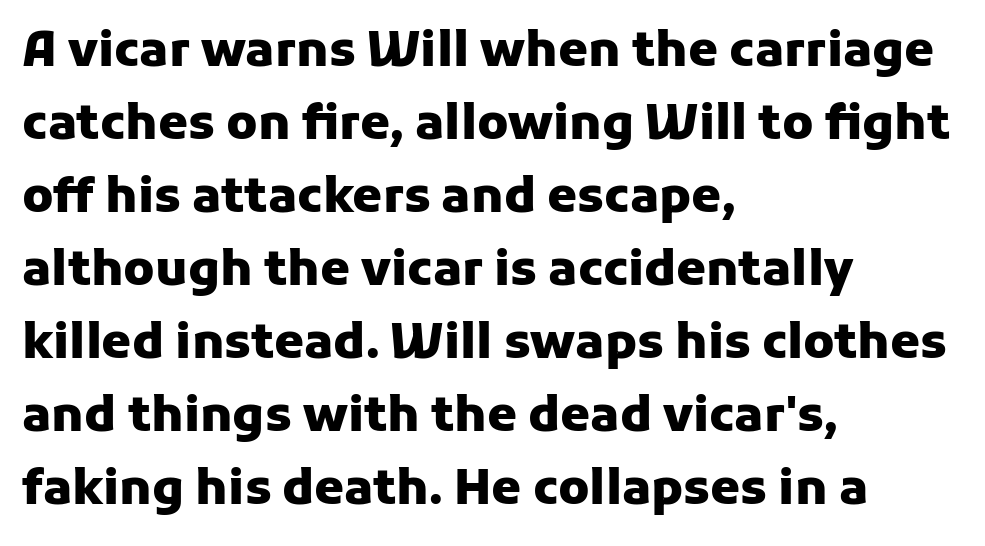
The letters stand straight up with perfectly vertical stems. The gap between lines stays unmarked. A classic flush-left, rag-right setting is used for this passage. The type family on display is of the sans-serif kind. Pretty heavy lettering here — definitely bold. Honestly, the row spacing looks completely unremarkable.
